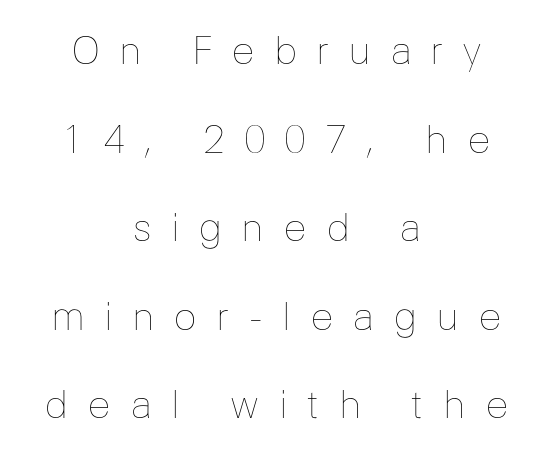
These lines have a slow, spaced-out rhythm from letter to letter. Check under the words: just untouched page. When letters stand straight like this, we call the style roman or upright. Here the designer chose a conventional face with non-uniform glyph widths.
